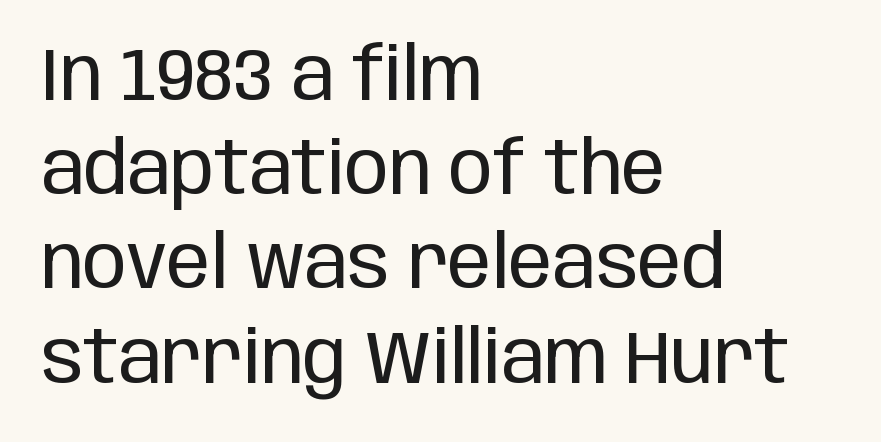
Q: Is the text bold? A: No.
Q: Is the text italic (slanted)? A: No, it is upright.
Q: Is the typeface a serif or a sans-serif typeface? A: Sans-serif.
Q: Is the text underlined? A: No.
Q: How is the paragraph aligned? A: Left-aligned.
Q: Is the spacing between letters normal or unusually wide? A: Normal.
Q: Is the spacing between lines tight, normal or loose? A: Normal.
Q: Width (condensed, normal, or wide)? A: Condensed.
Q: Stroke contrast? A: Low.
Q: x-height? A: Large.
Q: Monospaced? A: No.
